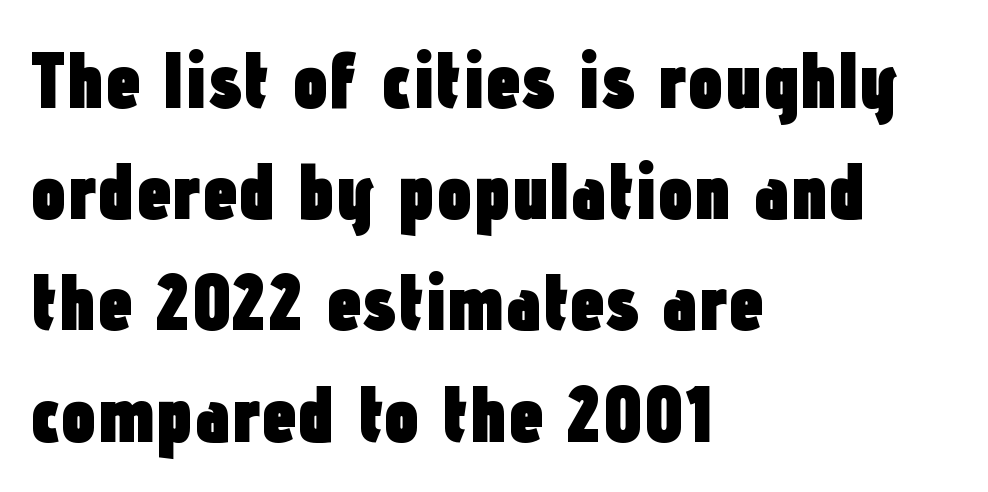
Q: Is the text bold? A: Yes.
Q: Is the text italic (slanted)? A: No, it is upright.
Q: Is the typeface a serif or a sans-serif typeface? A: Sans-serif.
Q: Is the text underlined? A: No.
Q: How is the paragraph aligned? A: Left-aligned.
Q: Is the spacing between letters normal or unusually wide? A: Normal.
Q: Is the spacing between lines tight, normal or loose? A: Normal.
Q: Width (condensed, normal, or wide)? A: Condensed.
Q: Stroke contrast? A: Low.
Q: x-height? A: Medium.
Q: Monospaced? A: No.
